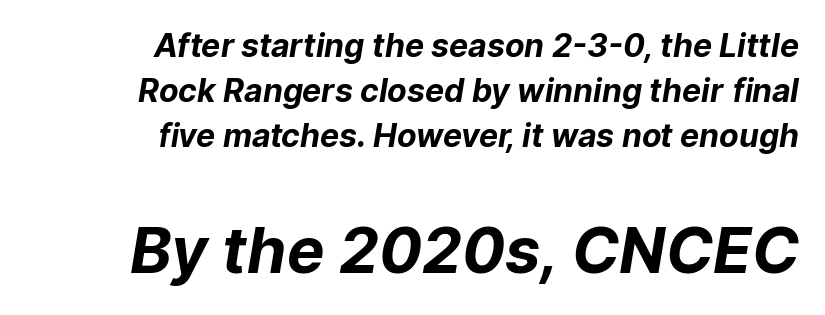
Q: Is the text bold? A: Yes.
Q: Is the typeface a serif or a sans-serif typeface? A: Sans-serif.
Q: Is the text underlined? A: No.
Q: How is the paragraph aligned? A: Right-aligned.
Q: Is the spacing between letters normal or unusually wide? A: Normal.
Q: Is the spacing between lines tight, normal or loose? A: Normal.
Q: Which block of text is set in a larger size, the first (top) or the second (bottom)? A: The second (bottom) one.
Q: Width (condensed, normal, or wide)? A: Normal.
Q: Stroke contrast? A: Low.
Q: x-height? A: Medium.
Q: Monospaced? A: No.
